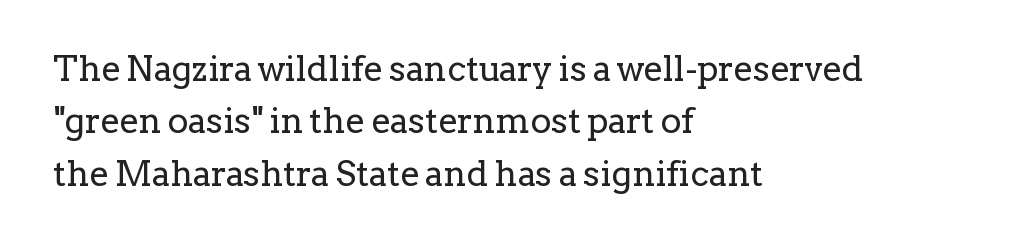
The image shows 35 px regular-weight serif type, upright; set left-aligned, normal line spacing (1.5x), normal letter spacing, not underlined; low stroke contrast and a medium x-height.
